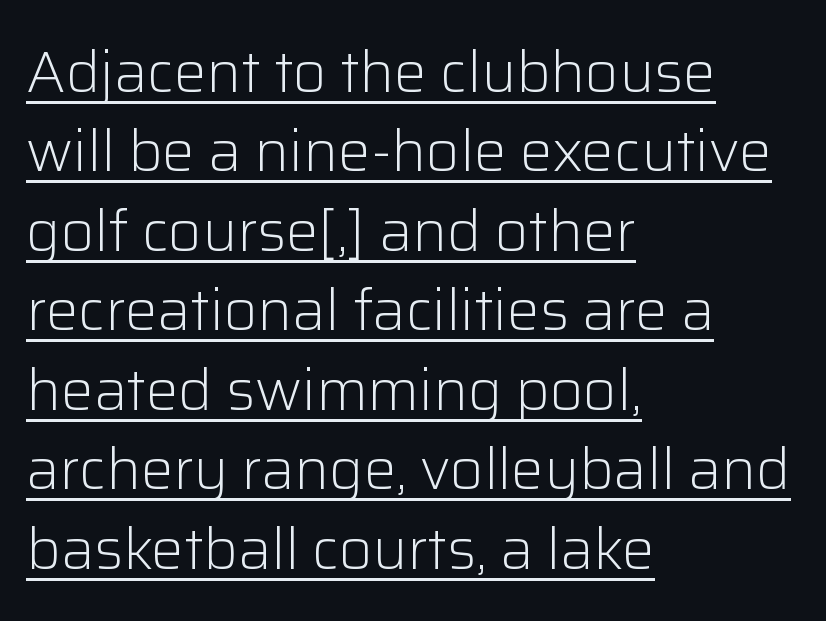
The image shows 58 px light sans-serif type, upright; set left-aligned, normal line spacing (1.37x), normal letter spacing, underlined; low stroke contrast and a medium x-height.
